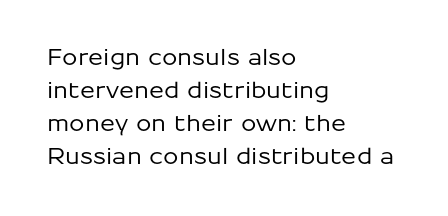
Q: Is the text italic (slanted)? A: No, it is upright.
Q: Is the text underlined? A: No.
Q: How is the paragraph aligned? A: Left-aligned.
Q: Is the spacing between letters normal or unusually wide? A: Normal.
Q: Is the spacing between lines tight, normal or loose? A: Normal.
